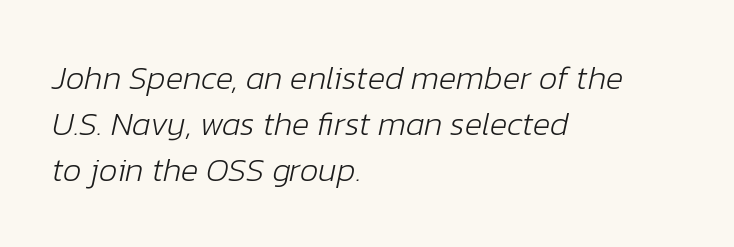
The image shows 33 px light type, italic (leaning right); set left-aligned, normal line spacing (1.39x), normal letter spacing, not underlined; low stroke contrast and a medium x-height.
